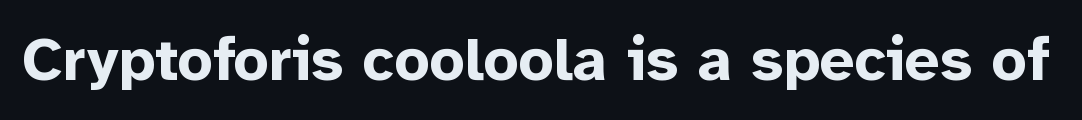
The image shows 61 px bold sans-serif type, upright; set normal letter spacing, not underlined; low stroke contrast and a medium x-height.
